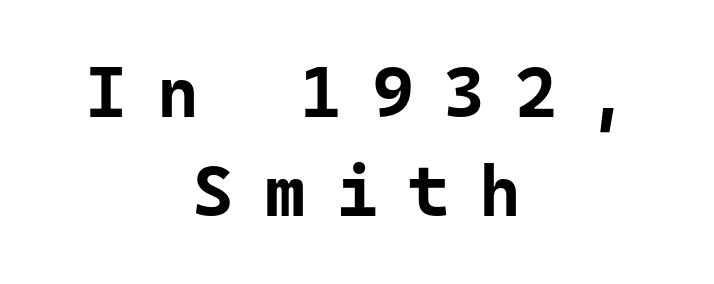
Q: Is the text bold? A: Yes.
Q: Is the text italic (slanted)? A: No, it is upright.
Q: Is the typeface a serif or a sans-serif typeface? A: Sans-serif.
Q: Is the text underlined? A: No.
Q: How is the paragraph aligned? A: Centered.
Q: Is the spacing between letters normal or unusually wide? A: Unusually wide.
Q: Is the spacing between lines tight, normal or loose? A: Normal.
Q: Width (condensed, normal, or wide)? A: Normal.
Q: Stroke contrast? A: Low.
Q: x-height? A: Medium.
